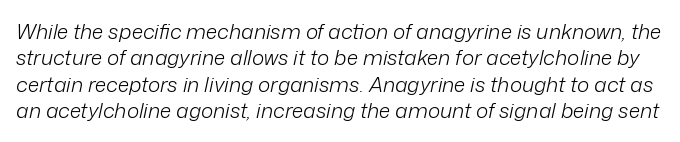
The image shows 21 px text type, italic (leaning right); set normal line spacing (1.26x), normal letter spacing, not underlined.
